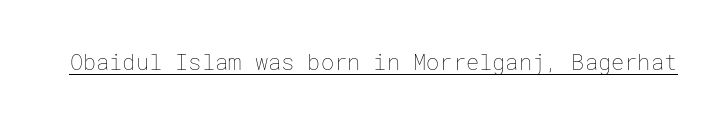
Q: Is the text bold? A: No.
Q: Is the text italic (slanted)? A: No, it is upright.
Q: Is the text underlined? A: Yes.
Q: Is the spacing between letters normal or unusually wide? A: Normal.
